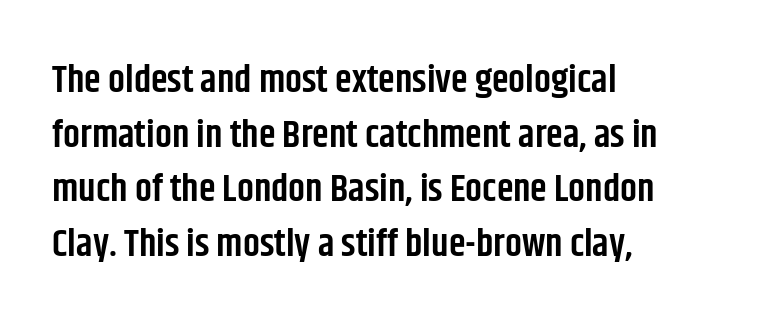
Q: Is the text bold? A: Semi-bold.
Q: Is the text italic (slanted)? A: No, it is upright.
Q: Is the typeface a serif or a sans-serif typeface? A: Sans-serif.
Q: Is the text underlined? A: No.
Q: How is the paragraph aligned? A: Left-aligned.
Q: Is the spacing between letters normal or unusually wide? A: Normal.
Q: Is the spacing between lines tight, normal or loose? A: Normal.
Q: Width (condensed, normal, or wide)? A: Condensed.
Q: Stroke contrast? A: Low.
Q: x-height? A: Large.
Q: Monospaced? A: No.
